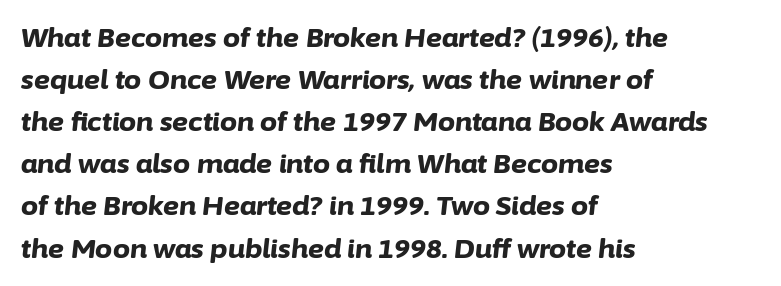
{"italic": "yes", "lean": "right", "slant_degrees": 6, "bold": "yes", "underline": "no", "align": "left", "line_spacing": "normal", "line_spacing_ratio": 1.56, "letter_spacing": "normal", "letter_spacing_em": 0.0, "glyph_px": 27}
